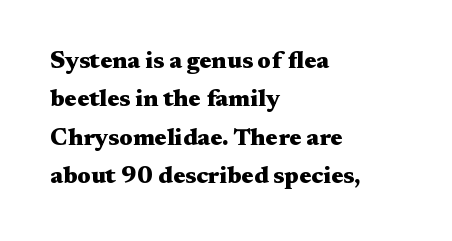
Check the space under the baseline: it is left empty. A classic flush-left, rag-right setting is used for this passage. These lines sit exactly where default settings would place them. Students, note that the glyphs here touch the page at normal intervals. The type sits square on the baseline with zero lean.
